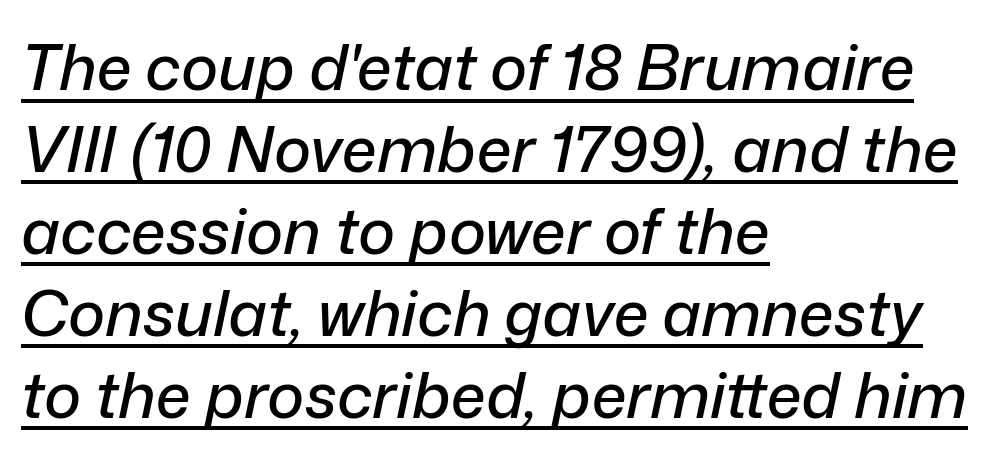
Q: Is the text italic (slanted)? A: Yes, it leans right by about 12 degrees.
Q: Is the text underlined? A: Yes.
Q: How is the paragraph aligned? A: Left-aligned.
Q: Is the spacing between letters normal or unusually wide? A: Normal.
Q: Is the spacing between lines tight, normal or loose? A: Normal.
Q: Width (condensed, normal, or wide)? A: Normal.
Q: Stroke contrast? A: Low.
Q: x-height? A: Medium.
Q: Monospaced? A: No.
